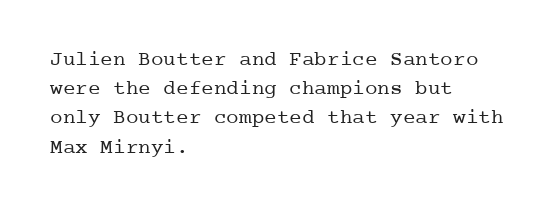
Q: Is the text bold? A: No.
Q: Is the text italic (slanted)? A: No, it is upright.
Q: Is the text underlined? A: No.
Q: How is the paragraph aligned? A: Left-aligned.
Q: Is the spacing between letters normal or unusually wide? A: Normal.
Q: Is the spacing between lines tight, normal or loose? A: Normal.
